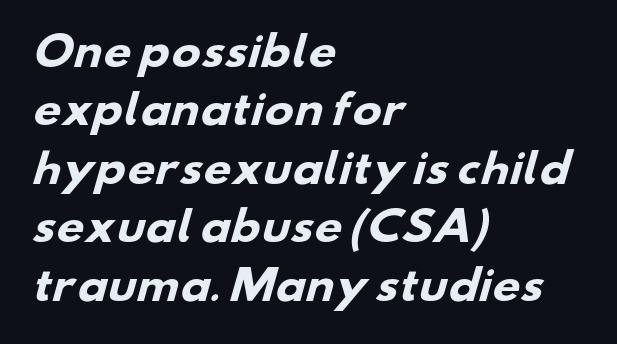
{"serif": "no", "bold": "yes", "weight": "heavy", "width": "wide", "stroke_contrast": "low", "x_height": "small", "monospaced": "no", "underline": "no", "align": "left", "line_spacing": "normal", "line_spacing_ratio": 1.5, "letter_spacing": "normal", "letter_spacing_em": 0.0, "glyph_px": 39}
